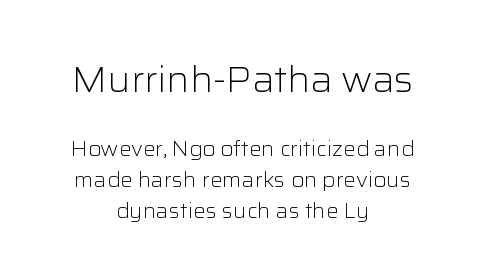
Each letter keeps its own natural width here, so spacing adapts to shape. Is the type heavy? It reads as light-to-regular instead. This sample uses an upright cut, with every glyph sitting square on the baseline. The characters display no serif detailing; their extremities are plain. Observe the ordinary spacing: letters are neighbours, not strangers.
